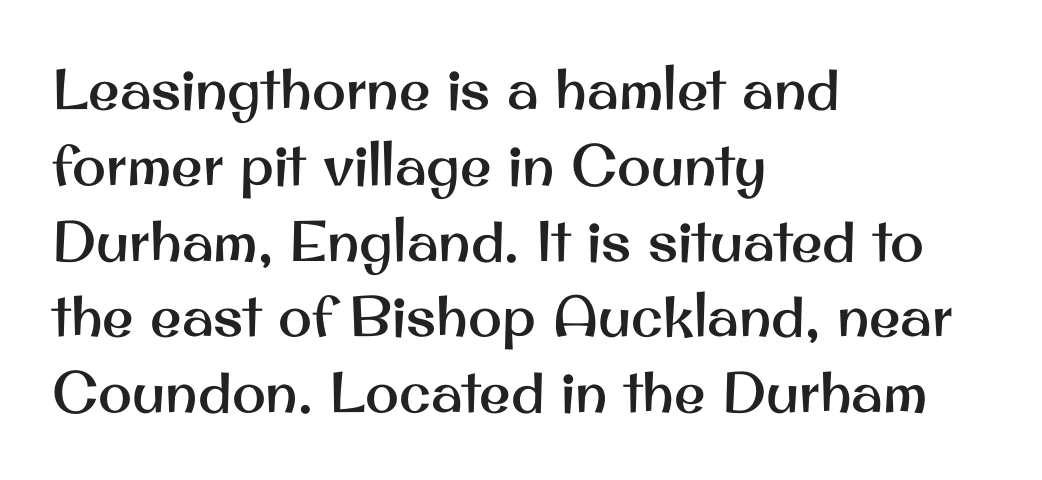
The image shows 57 px sans-serif type, upright; set left-aligned, normal line spacing (1.33x), normal letter spacing, not underlined; medium stroke contrast and a small x-height.
